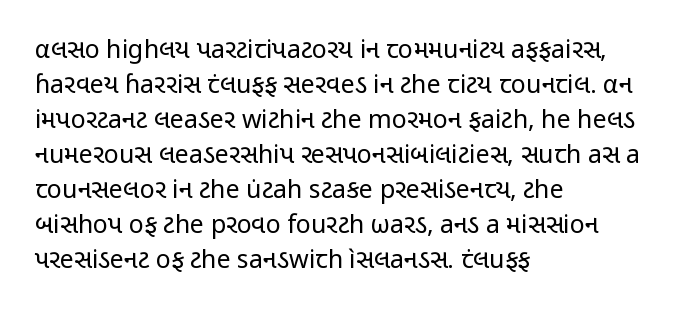
Q: Is the text bold? A: No.
Q: Is the text italic (slanted)? A: No, it is upright.
Q: Is the text underlined? A: No.
Q: How is the paragraph aligned? A: Left-aligned.
Q: Is the spacing between letters normal or unusually wide? A: Normal.
Q: Is the spacing between lines tight, normal or loose? A: Normal.
